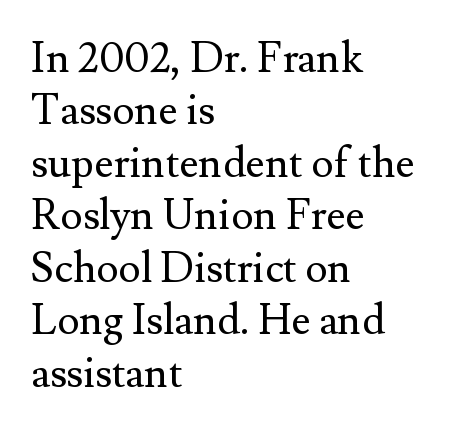
Q: Is the text bold? A: No.
Q: Is the text italic (slanted)? A: No, it is upright.
Q: Is the typeface a serif or a sans-serif typeface? A: Serif.
Q: Is the text underlined? A: No.
Q: How is the paragraph aligned? A: Left-aligned.
Q: Is the spacing between letters normal or unusually wide? A: Normal.
Q: Is the spacing between lines tight, normal or loose? A: Normal.
Q: Width (condensed, normal, or wide)? A: Normal.
Q: Stroke contrast? A: Medium.
Q: x-height? A: Small.
Q: Monospaced? A: No.
